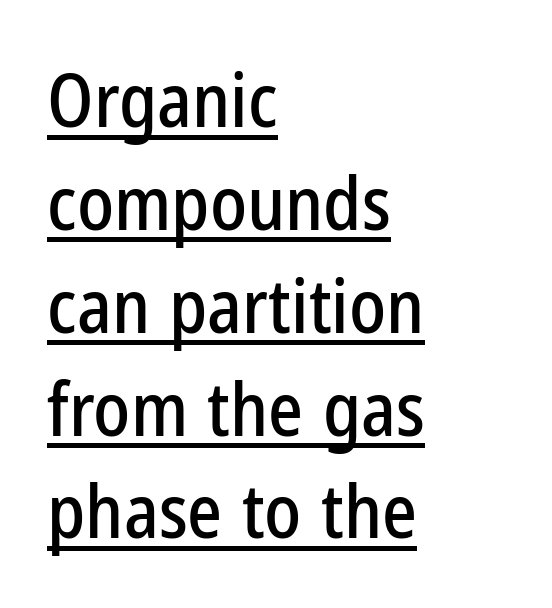
The image shows 74 px condensed sans-serif type, upright; set left-aligned, normal line spacing (1.39x), normal letter spacing, underlined; low stroke contrast and a medium x-height.
